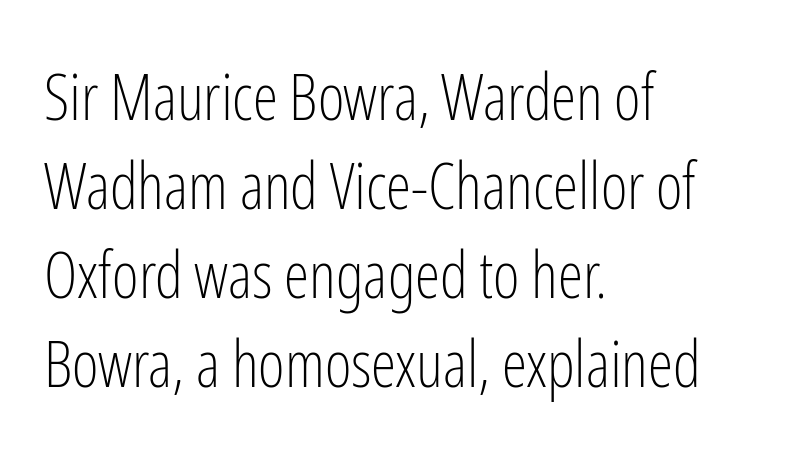
Caption: multi-line text, flush left, ragged right. The strokes are not fattened; the text isn't bold. Observe the ordinary spacing: letters are neighbours, not strangers. Varying glyph widths throughout — classic text-font behaviour. Normally led — the rows are evenly, conventionally spaced.
